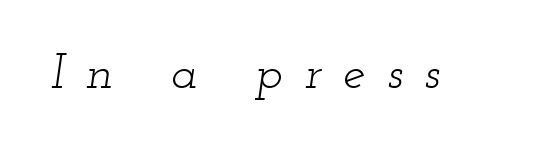
Q: Is the text bold? A: No.
Q: Is the text italic (slanted)? A: Yes, it leans right by about 12 degrees.
Q: Is the typeface a serif or a sans-serif typeface? A: Serif.
Q: Is the text underlined? A: No.
Q: Is the spacing between letters normal or unusually wide? A: Unusually wide.
Q: Width (condensed, normal, or wide)? A: Wide.
Q: Stroke contrast? A: Low.
Q: x-height? A: Small.
Q: Monospaced? A: No.
